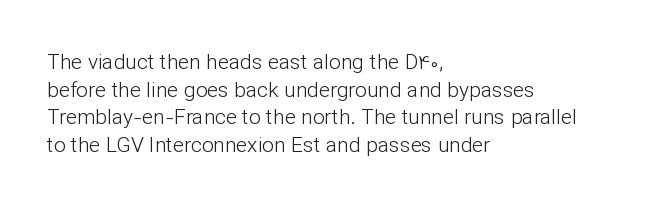
{"italic": "no", "bold": "no", "underline": "no", "align": "left", "line_spacing": "normal", "line_spacing_ratio": 1.31, "letter_spacing": "normal", "letter_spacing_em": 0.0, "glyph_px": 21}
